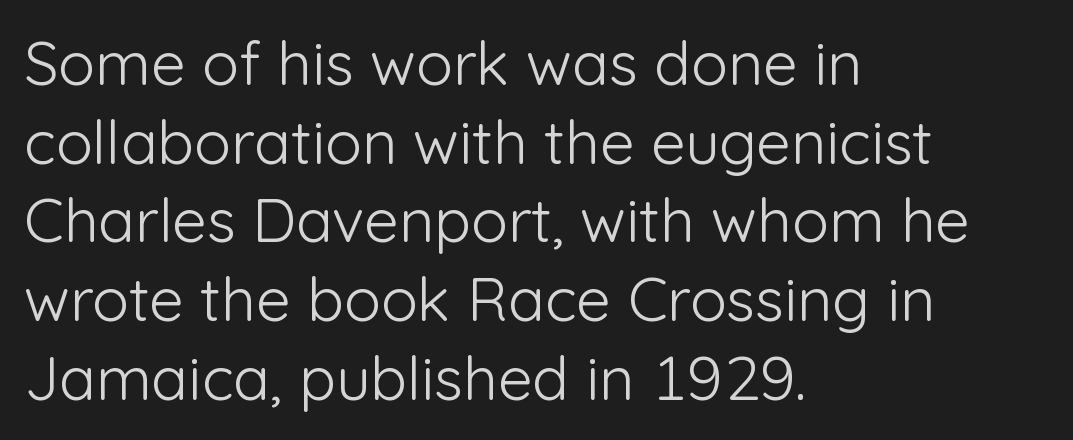
Q: Is the text bold? A: No.
Q: Is the text italic (slanted)? A: No, it is upright.
Q: Is the typeface a serif or a sans-serif typeface? A: Sans-serif.
Q: Is the text underlined? A: No.
Q: How is the paragraph aligned? A: Left-aligned.
Q: Is the spacing between letters normal or unusually wide? A: Normal.
Q: Is the spacing between lines tight, normal or loose? A: Normal.
Q: Width (condensed, normal, or wide)? A: Normal.
Q: Stroke contrast? A: Low.
Q: x-height? A: Medium.
Q: Monospaced? A: No.
